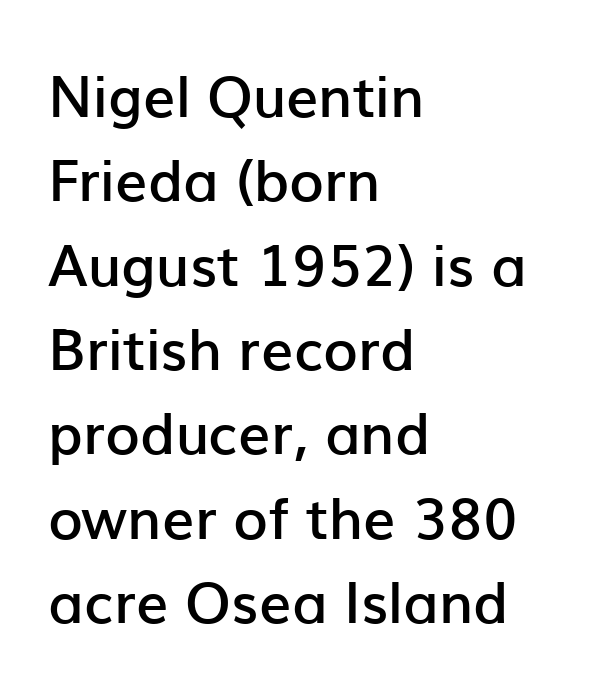
{"serif": "no", "italic": "no", "bold": "semi", "weight": "semibold", "width": "normal", "stroke_contrast": "low", "x_height": "medium", "monospaced": "no", "underline": "no", "align": "left", "line_spacing": "normal", "line_spacing_ratio": 1.48, "letter_spacing": "normal", "letter_spacing_em": 0.0, "glyph_px": 57}
